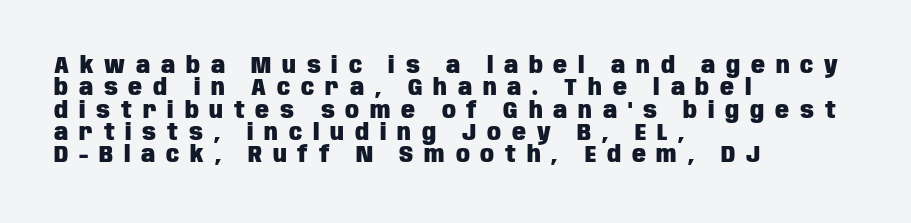
A clean baseline with only descenders dipping below it. Which margin do the lines hug? The left one — the right edge is uneven. The lettering holds an erect, upright posture throughout. In terms of letterspacing, this is a distinctly airy, spread setting. This block would grow much taller if given ordinary leading; it's compressed now. The passage shown is emphatically bold.
